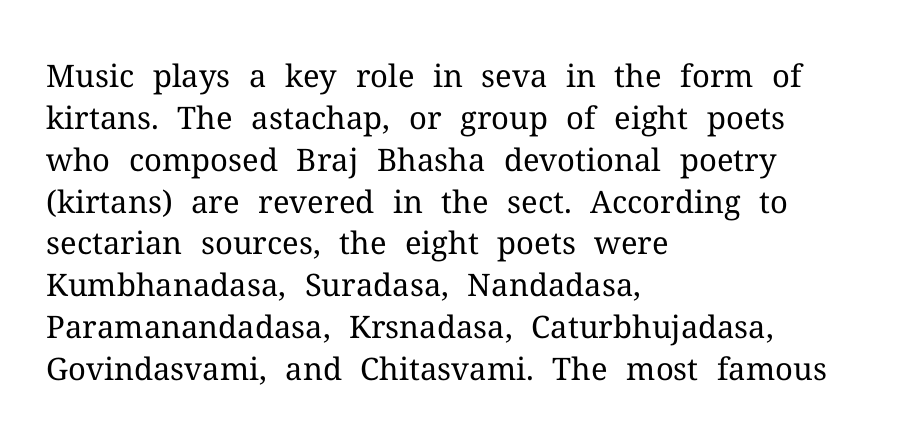
Q: Is the text bold? A: No.
Q: Is the text italic (slanted)? A: No, it is upright.
Q: Is the typeface a serif or a sans-serif typeface? A: Serif.
Q: Is the text underlined? A: No.
Q: How is the paragraph aligned? A: Left-aligned.
Q: Is the spacing between letters normal or unusually wide? A: Normal.
Q: Is the spacing between lines tight, normal or loose? A: Normal.
Q: Width (condensed, normal, or wide)? A: Normal.
Q: Stroke contrast? A: Medium.
Q: x-height? A: Medium.
Q: Monospaced? A: No.
